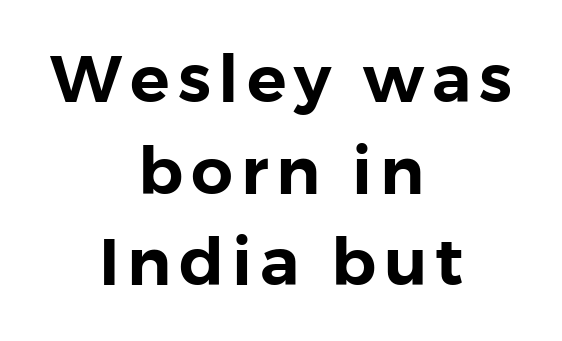
The image shows 66 px sans-serif type, upright; set centered, normal line spacing (1.39x), not underlined; a medium x-height.
